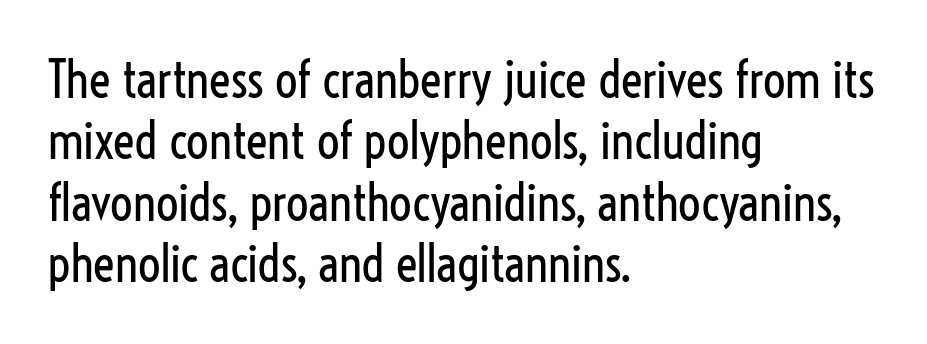
The image shows 50 px regular-weight, condensed sans-serif type, upright; set left-aligned, line spacing 1.23x, normal letter spacing, not underlined; low stroke contrast and a medium x-height.
